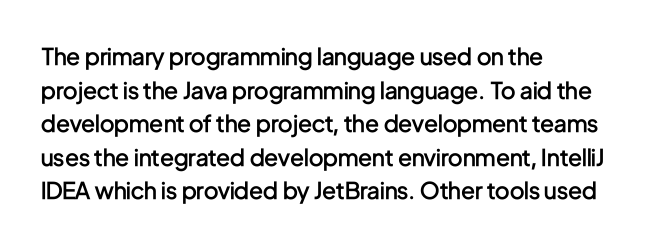
Q: Is the text bold? A: Semi-bold.
Q: Is the text italic (slanted)? A: No, it is upright.
Q: Is the text underlined? A: No.
Q: How is the paragraph aligned? A: Left-aligned.
Q: Is the spacing between letters normal or unusually wide? A: Normal.
Q: Is the spacing between lines tight, normal or loose? A: Normal.
